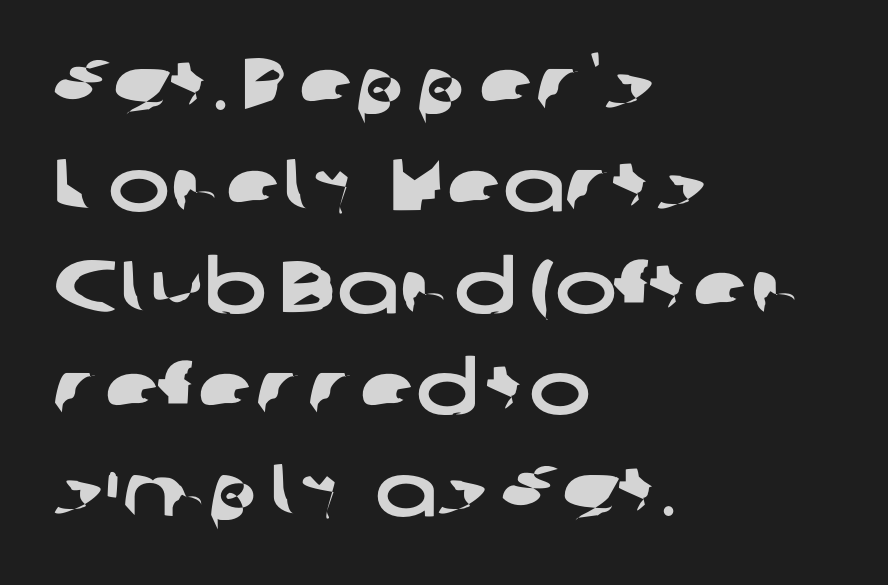
Stroke terminals: plain, sans-serif. You could not count columns in this text — the font is proportionally spaced. Leading: standard. How are the letters spaced? Ordinarily, with no added tracking.
